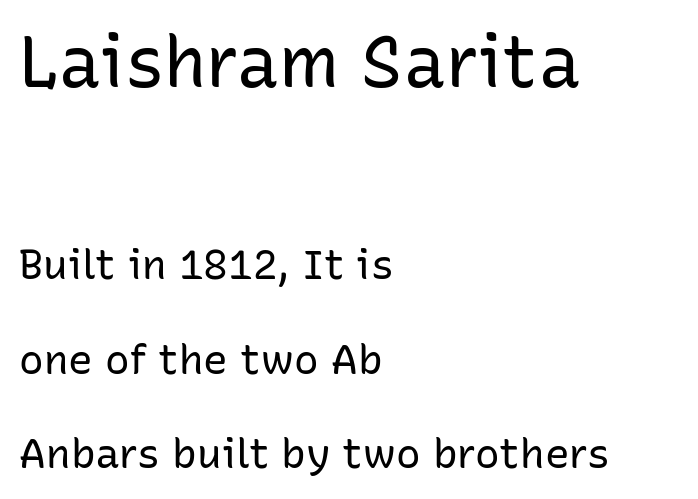
The image shows 71 px regular-weight sans-serif type, upright; set left-aligned, loose line spacing (2.31x), normal letter spacing, not underlined; the first (top) block is 1.73x larger; low stroke contrast and a medium x-height.
